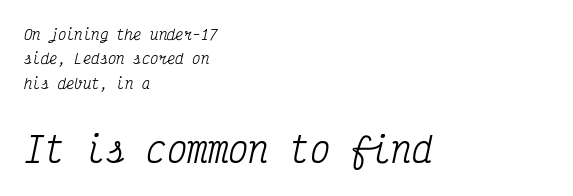
The image shows 34 px condensed serif type, italic (leaning right), monospaced; set left-aligned, line spacing 1.75x, normal letter spacing, not underlined; the second (bottom) block is 2.43x larger; medium stroke contrast and a medium x-height.
